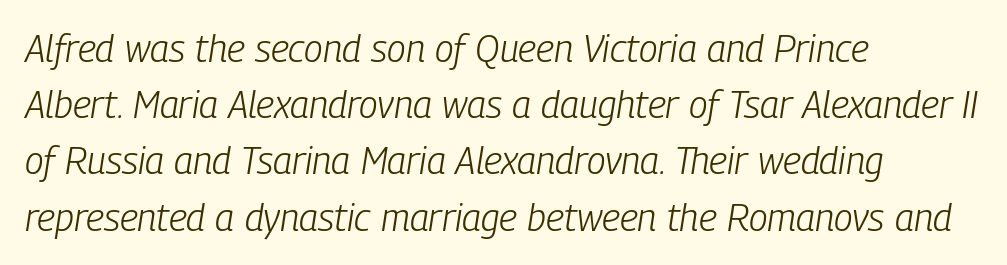
The image shows 38 px light, condensed type, italic (leaning right); set left-aligned, normal line spacing (1.48x), normal letter spacing, not underlined; low stroke contrast and a medium x-height.
